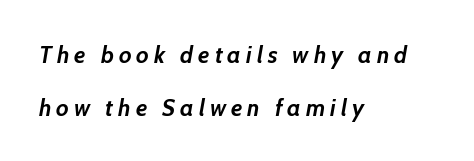
The image shows 24 px bold type, italic (leaning right); set left-aligned, loose line spacing (2.2x), unusually wide letter spacing (+0.21 em), not underlined.
